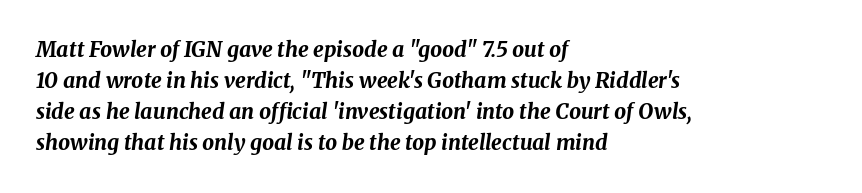
The image shows 21 px bold type, italic (leaning right); set left-aligned, normal line spacing (1.48x), normal letter spacing, not underlined.
